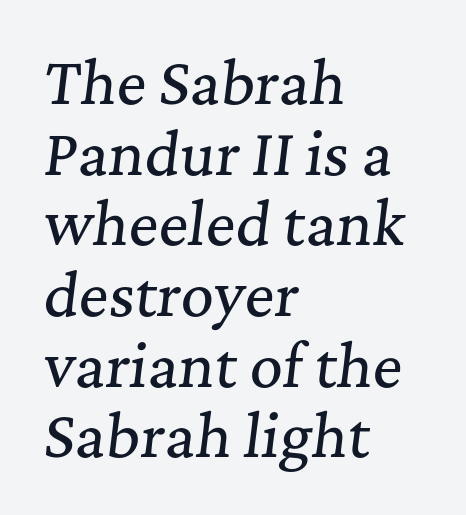
The gap between lines stays unmarked. The horizontal fit of the characters is conventional and even. Small tapered or slab feet sit at the stroke ends, so this counts as serif. Think of a printed novel: that variable character pitch is what you see here.
